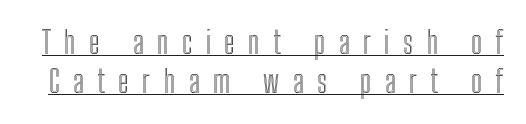
{"italic": "no", "width": "condensed", "x_height": "medium", "monospaced": "no", "underline": "yes", "line_spacing": "normal", "line_spacing_ratio": 1.26, "letter_spacing": "wide", "letter_spacing_em": 0.43, "glyph_px": 31}
